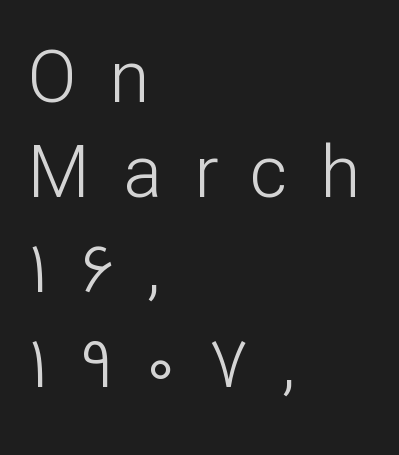
The image shows 72 px light sans-serif type, upright; set left-aligned, normal line spacing (1.32x), unusually wide letter spacing (+0.45 em), not underlined; low stroke contrast and a medium x-height.
